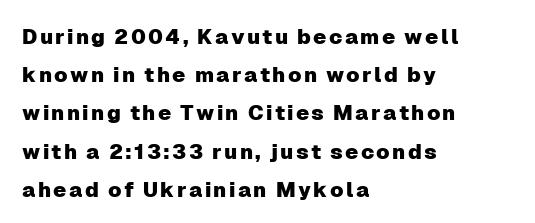
Q: Is the text italic (slanted)? A: No, it is upright.
Q: Is the text underlined? A: No.
Q: How is the paragraph aligned? A: Left-aligned.
